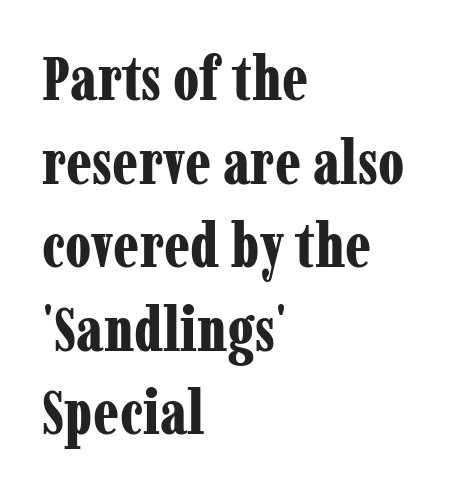
{"serif": "yes", "italic": "no", "bold": "yes", "weight": "bold", "width": "condensed", "stroke_contrast": "low", "x_height": "medium", "monospaced": "no", "underline": "no", "align": "left", "line_spacing": "normal", "line_spacing_ratio": 1.37, "letter_spacing": "normal", "letter_spacing_em": 0.0, "glyph_px": 61}
